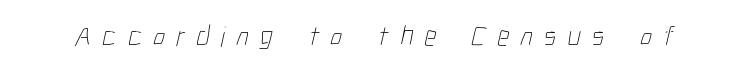
Letters have the restrained weight of plain body copy at most. Plain, unruled lines of type. The rendering uses natural spacing where letterforms have individual widths. Spacing between characters has been opened up far beyond the box default.
